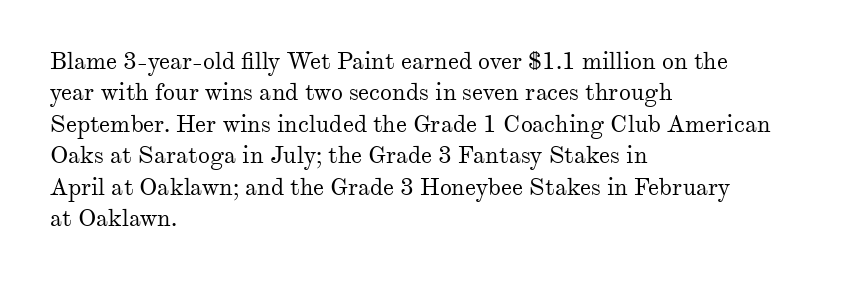
{"italic": "no", "bold": "no", "underline": "no", "align": "left", "line_spacing": "normal", "line_spacing_ratio": 1.31, "letter_spacing": "normal", "letter_spacing_em": 0.0, "glyph_px": 24}
